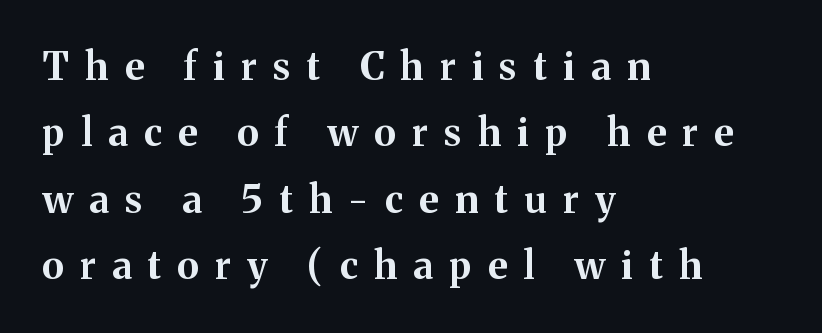
{"serif": "yes", "italic": "no", "bold": "yes", "weight": "bold", "width": "normal", "stroke_contrast": "medium", "x_height": "medium", "monospaced": "no", "underline": "no", "align": "left", "line_spacing_ratio": 1.75, "letter_spacing": "wide", "letter_spacing_em": 0.43, "glyph_px": 38}
